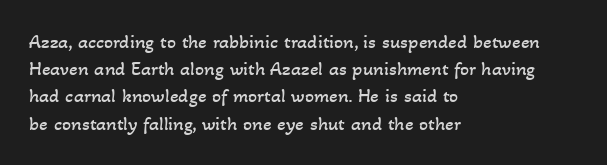
Q: Is the text bold? A: No.
Q: Is the text underlined? A: No.
Q: How is the paragraph aligned? A: Left-aligned.
Q: Is the spacing between letters normal or unusually wide? A: Normal.
Q: Is the spacing between lines tight, normal or loose? A: Normal.
